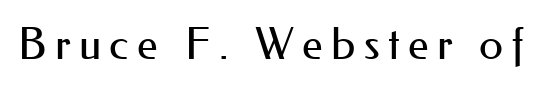
Serifs: no, the terminals of the letterforms are clean. This reads as an unemphasized weight, regular at the heaviest. The rendering uses natural spacing where letterforms have individual widths. When letters stand straight like this, we call the style roman or upright.
